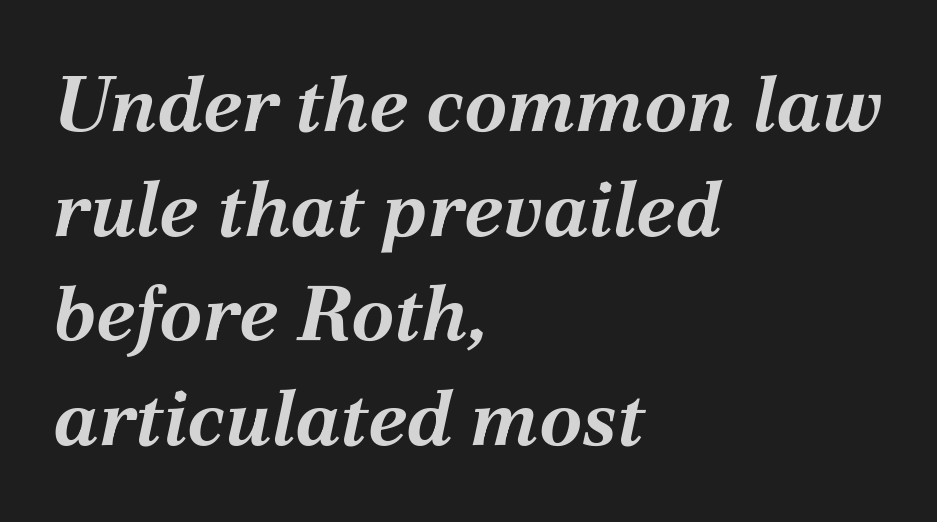
{"italic": "yes", "lean": "right", "slant_degrees": 12, "bold": "yes", "weight": "bold", "width": "normal", "stroke_contrast": "medium", "x_height": "medium", "monospaced": "no", "underline": "no", "align": "left", "line_spacing": "normal", "line_spacing_ratio": 1.34, "letter_spacing": "normal", "letter_spacing_em": 0.0, "glyph_px": 78}
